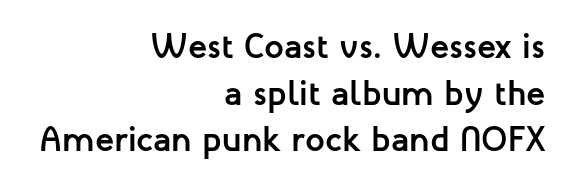
Q: Is the text bold? A: Yes.
Q: Is the text italic (slanted)? A: No, it is upright.
Q: Is the typeface a serif or a sans-serif typeface? A: Sans-serif.
Q: Is the text underlined? A: No.
Q: How is the paragraph aligned? A: Right-aligned.
Q: Is the spacing between letters normal or unusually wide? A: Normal.
Q: Is the spacing between lines tight, normal or loose? A: Normal.
Q: Width (condensed, normal, or wide)? A: Normal.
Q: Stroke contrast? A: Low.
Q: x-height? A: Medium.
Q: Monospaced? A: No.
